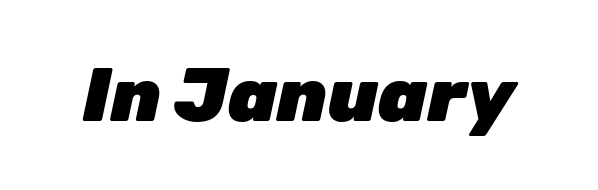
Tracking here is standard; glyphs follow each other at the usual distance. The letters are slanted; this is an italic face. You could not count columns in this text — the font is proportionally spaced. Does the weight exceed regular? Yes, all the way to bold.
